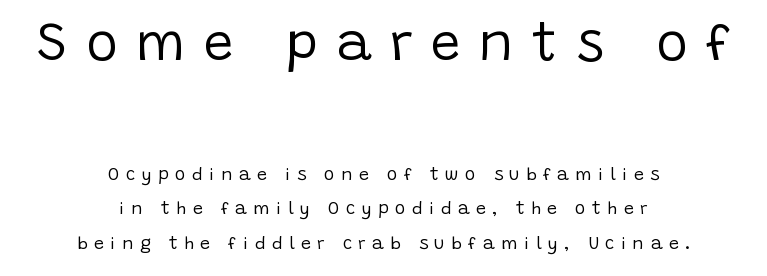
Q: Is the text bold? A: No.
Q: Is the text italic (slanted)? A: No, it is upright.
Q: Is the typeface a serif or a sans-serif typeface? A: Sans-serif.
Q: Is the text underlined? A: No.
Q: How is the paragraph aligned? A: Centered.
Q: Is the spacing between letters normal or unusually wide? A: Unusually wide.
Q: Is the spacing between lines tight, normal or loose? A: Loose.
Q: Which block of text is set in a larger size, the first (top) or the second (bottom)? A: The first (top) one.
Q: Width (condensed, normal, or wide)? A: Normal.
Q: Stroke contrast? A: Low.
Q: x-height? A: Large.
Q: Monospaced? A: No.
